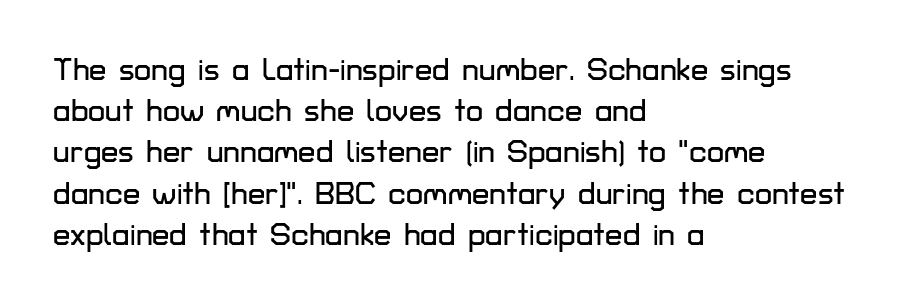
Q: Is the text italic (slanted)? A: No, it is upright.
Q: Is the typeface a serif or a sans-serif typeface? A: Sans-serif.
Q: Is the text underlined? A: No.
Q: How is the paragraph aligned? A: Left-aligned.
Q: Is the spacing between letters normal or unusually wide? A: Normal.
Q: Is the spacing between lines tight, normal or loose? A: Normal.
Q: Width (condensed, normal, or wide)? A: Normal.
Q: Stroke contrast? A: Low.
Q: x-height? A: Medium.
Q: Monospaced? A: No.
